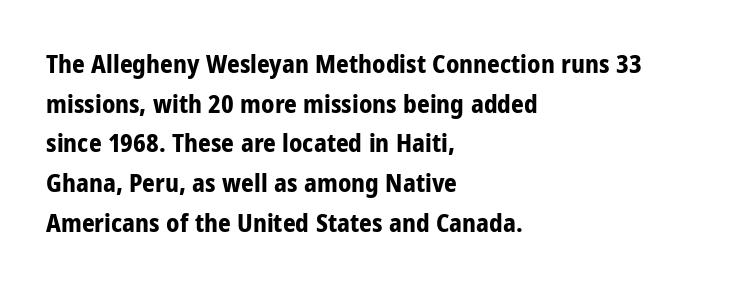
Q: Is the text bold? A: Yes.
Q: Is the text italic (slanted)? A: No, it is upright.
Q: Is the text underlined? A: No.
Q: How is the paragraph aligned? A: Left-aligned.
Q: Is the spacing between letters normal or unusually wide? A: Normal.
Q: Is the spacing between lines tight, normal or loose? A: Normal.
